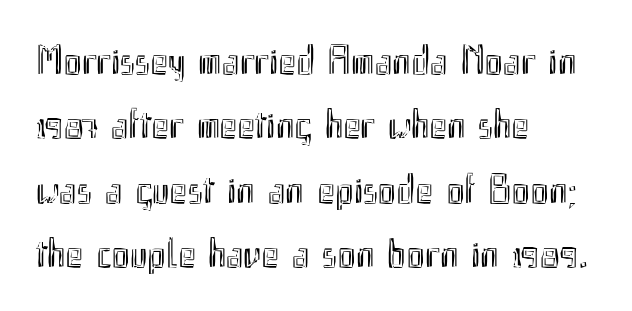
The image shows 42 px condensed type, upright; set left-aligned, normal line spacing (1.53x), normal letter spacing, not underlined; a small x-height.
